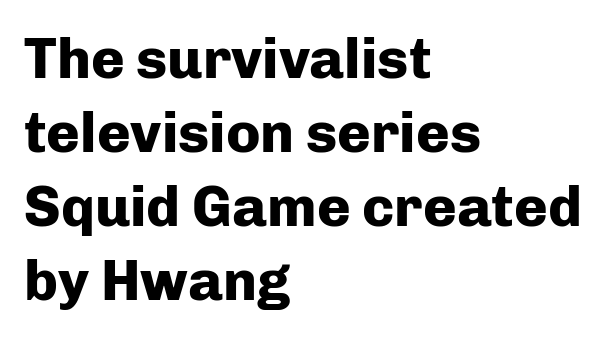
Typesetter's note: full bold, strokes at maximum text heaviness. Descender tails drop into unmarked territory. Posture: vertical. Each letter keeps its own natural width here, so spacing adapts to shape. The designer left line spacing at the default.
